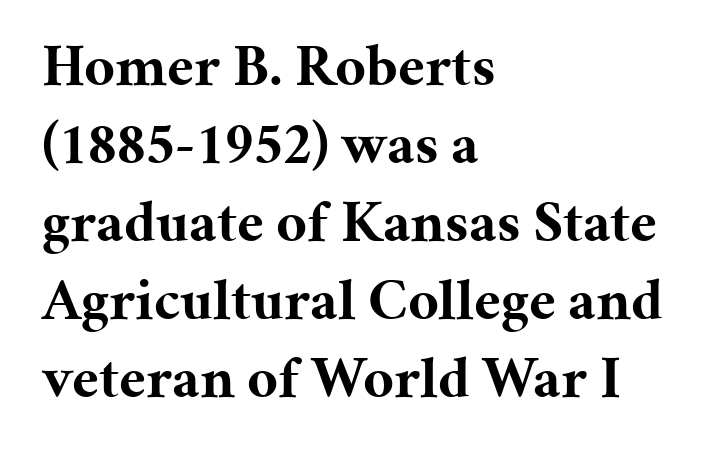
Horizontal alignment here is leftward, the default for most running prose. Does extra space separate the letters? No, they use regular spacing. The string is rendered with underlining switched off. Font category for this specimen: serif.
